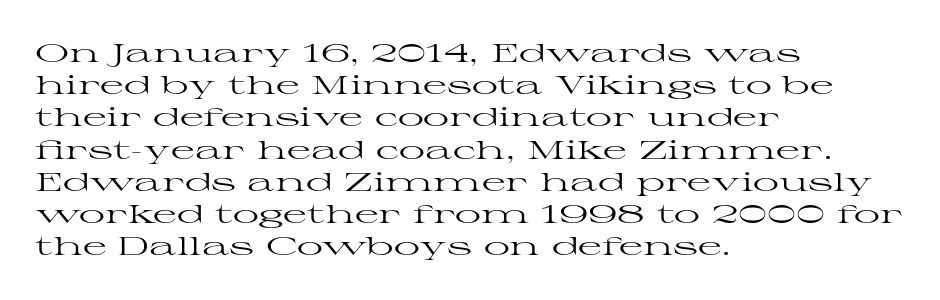
{"italic": "no", "bold": "no", "underline": "no", "align": "left", "line_spacing_ratio": 1.24, "letter_spacing": "normal", "letter_spacing_em": 0.0, "glyph_px": 26}
